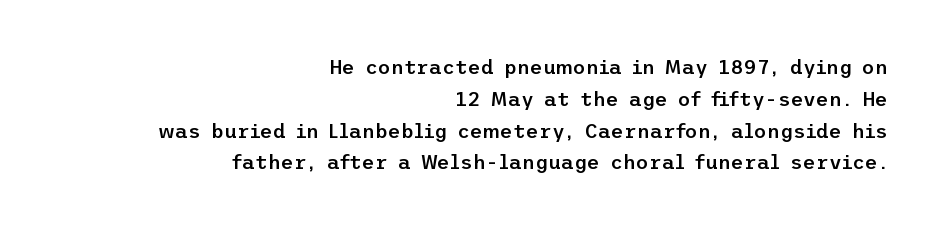
{"italic": "no", "bold": "semi", "underline": "no", "align": "right", "line_spacing": "normal", "line_spacing_ratio": 1.59, "letter_spacing": "normal", "letter_spacing_em": 0.0, "glyph_px": 20}
